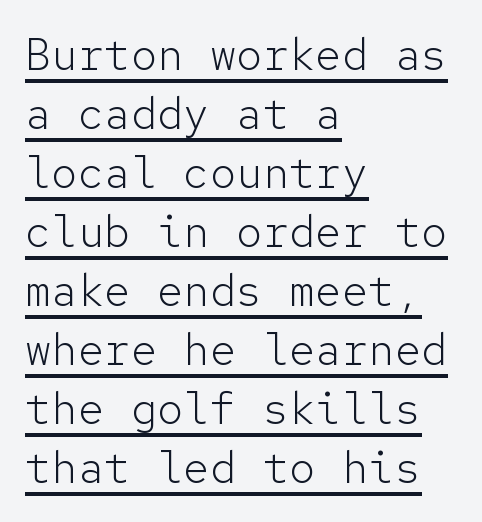
{"serif": "no", "italic": "no", "bold": "no", "weight": "light", "width": "normal", "stroke_contrast": "low", "x_height": "medium", "monospaced": "yes", "underline": "yes", "align": "left", "line_spacing": "normal", "line_spacing_ratio": 1.34, "letter_spacing": "normal", "letter_spacing_em": 0.0, "glyph_px": 44}
